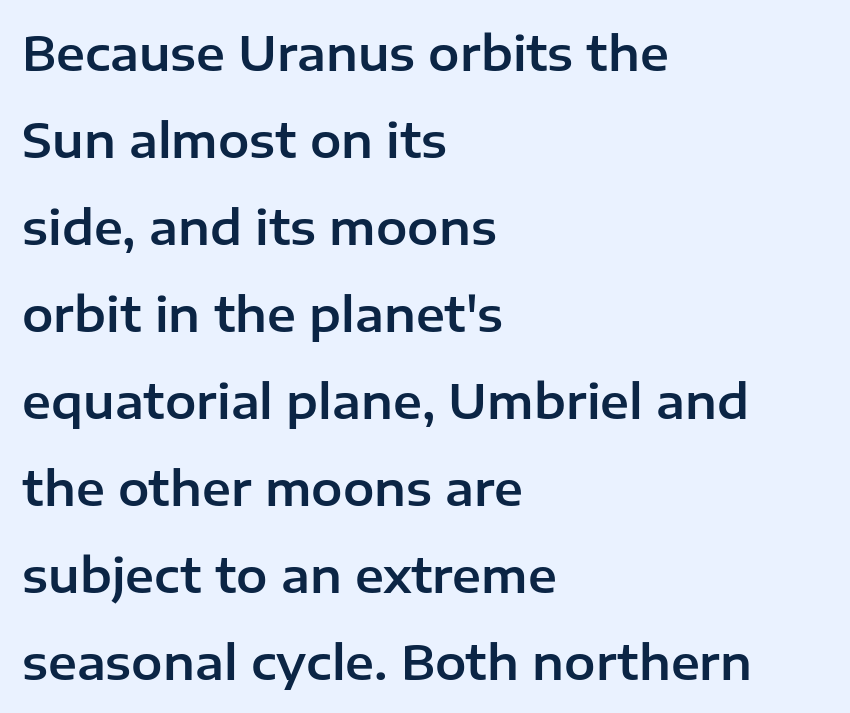
Looks like regular typesetting: each glyph gets only the width it needs. A typesetter would mark this as roman, not italic. The specimen omits any rule beneath the text block's lines. Horizontal alignment here is leftward, the default for most running prose. Glyph-to-glyph distance matches everyday printed text.
